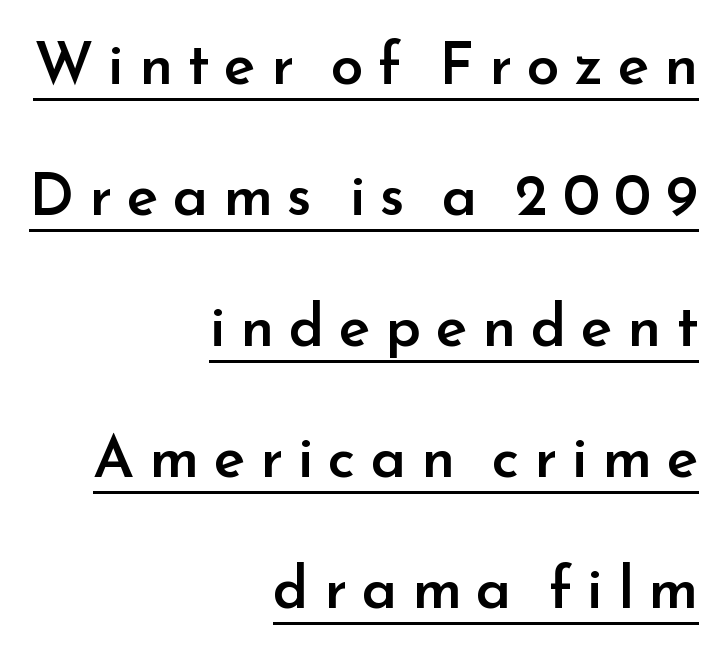
{"serif": "no", "italic": "no", "bold": "semi", "weight": "semibold", "width": "normal", "stroke_contrast": "low", "x_height": "small", "monospaced": "no", "underline": "yes", "align": "right", "line_spacing": "loose", "line_spacing_ratio": 2.22, "letter_spacing": "wide", "letter_spacing_em": 0.25, "glyph_px": 59}
